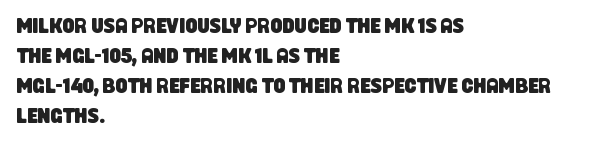
{"underline": "no", "align": "left", "line_spacing": "normal", "line_spacing_ratio": 1.43, "letter_spacing": "normal", "letter_spacing_em": 0.0, "glyph_px": 21}
